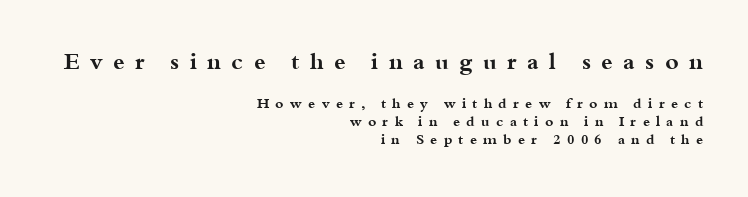
The image shows 23 px bold type, upright; set right-aligned, normal line spacing (1.29x), unusually wide letter spacing (+0.45 em), not underlined; the first (top) block is 1.64x larger.
